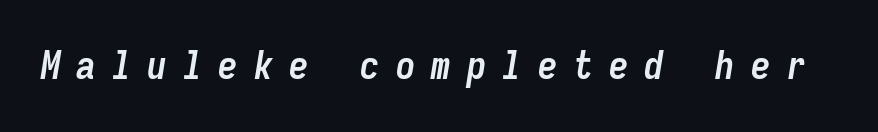
This sample has the even, mechanical cadence of fixed-width lettering. The typography opts for an oblique posture over an upright one. Notice how thick the strokes are: this is what a full bold looks like. Is the letter spacing exaggerated? Yes — the characters are pushed far apart. The strip under each line holds only bare page.
